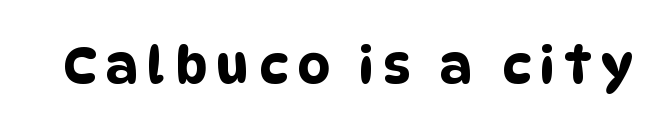
{"serif": "no", "width": "condensed", "stroke_contrast": "low", "x_height": "large", "monospaced": "no", "underline": "no", "glyph_px": 51}
